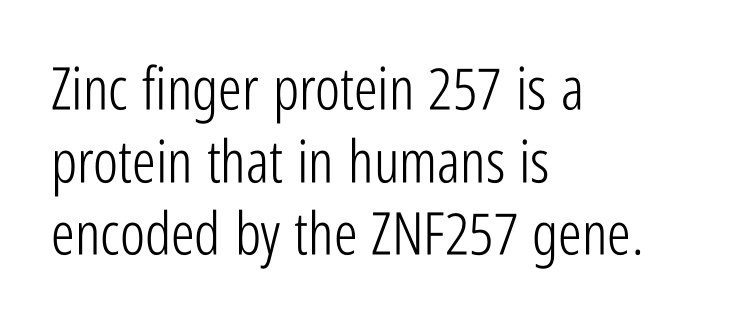
{"serif": "no", "italic": "no", "bold": "no", "weight": "light", "width": "condensed", "stroke_contrast": "low", "x_height": "medium", "monospaced": "no", "underline": "no", "align": "left", "line_spacing_ratio": 1.23, "letter_spacing": "normal", "letter_spacing_em": 0.0, "glyph_px": 59}
